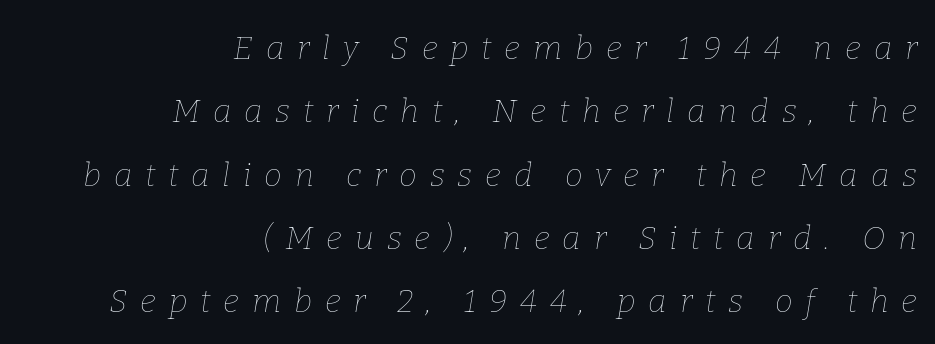
Q: Is the text bold? A: No.
Q: Is the text italic (slanted)? A: Yes, it leans right by about 9 degrees.
Q: Is the text underlined? A: No.
Q: How is the paragraph aligned? A: Right-aligned.
Q: Is the spacing between letters normal or unusually wide? A: Unusually wide.
Q: Is the spacing between lines tight, normal or loose? A: Loose.
Q: Width (condensed, normal, or wide)? A: Normal.
Q: Stroke contrast? A: Low.
Q: x-height? A: Medium.
Q: Monospaced? A: No.
